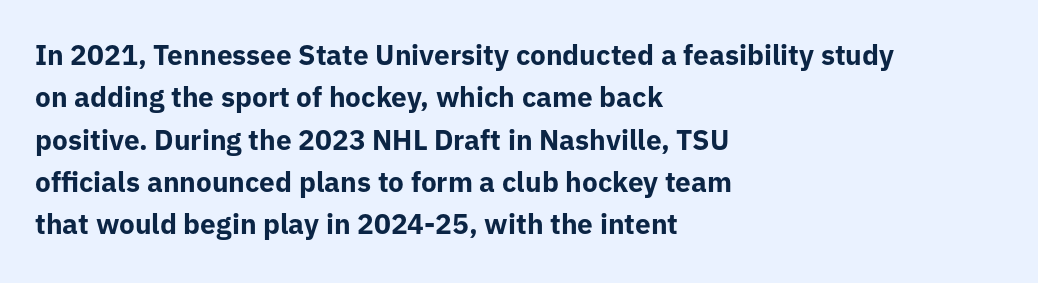
The image shows 28 px bold sans-serif type, upright; set left-aligned, normal line spacing (1.51x), normal letter spacing, not underlined; low stroke contrast and a medium x-height.
